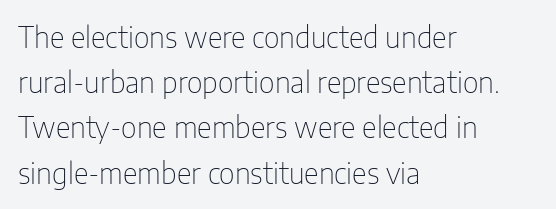
Students, observe: this is what conventionally led text looks like. Tracking value appears to be zero — textbook default spacing. The axis of the letterforms is exactly vertical. Compared with a typical body face, this is equally light or lighter still.
